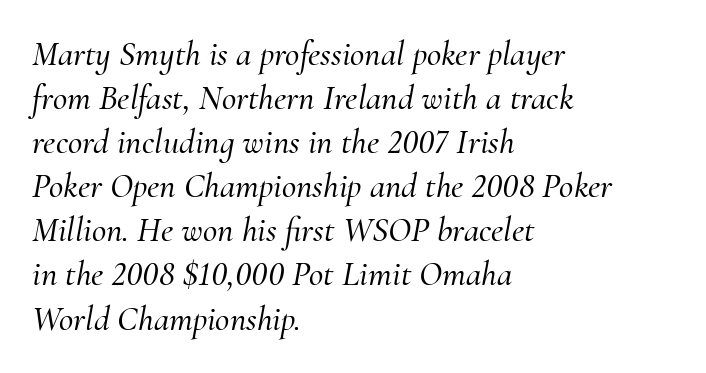
I'd call this a serif setting — the letters wear small feet. Only glyphs here, with clear space below each row. Leading: standard. The letters are slanted; this is an italic face.
